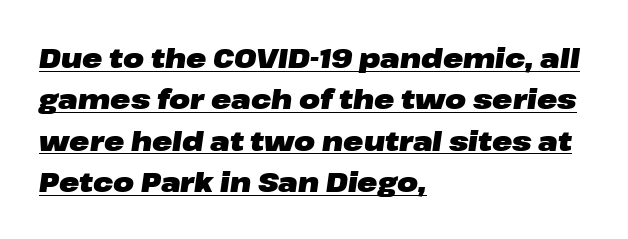
{"italic": "yes", "lean": "right", "slant_degrees": 8, "bold": "yes", "underline": "yes", "align": "left", "line_spacing": "normal", "line_spacing_ratio": 1.53, "letter_spacing": "normal", "letter_spacing_em": 0.0, "glyph_px": 27}
